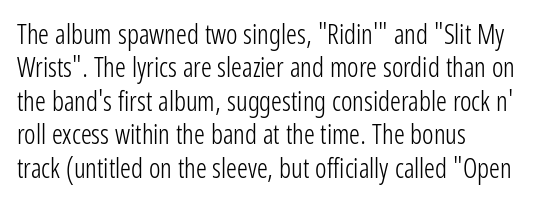
Q: Is the text bold? A: No.
Q: Is the text italic (slanted)? A: No, it is upright.
Q: Is the text underlined? A: No.
Q: How is the paragraph aligned? A: Left-aligned.
Q: Is the spacing between letters normal or unusually wide? A: Normal.
